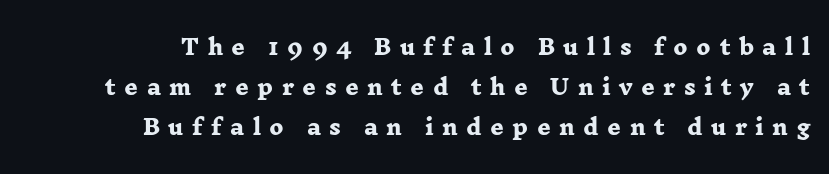
The image shows 21 px bold type; set right-aligned, loose line spacing (1.91x), unusually wide letter spacing (+0.4 em), not underlined.
